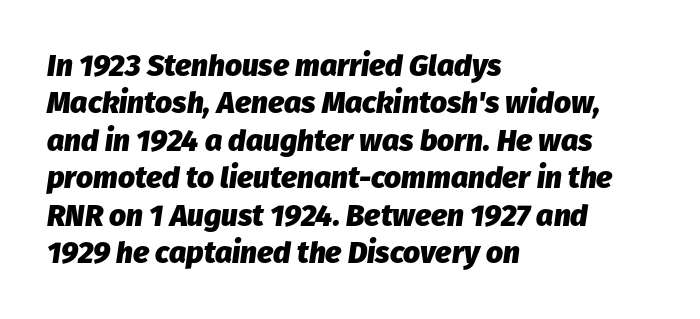
{"italic": "yes", "lean": "right", "slant_degrees": 8, "bold": "yes", "weight": "heavy", "width": "normal", "stroke_contrast": "low", "x_height": "medium", "monospaced": "no", "underline": "no", "align": "left", "line_spacing": "normal", "line_spacing_ratio": 1.25, "letter_spacing": "normal", "letter_spacing_em": 0.0, "glyph_px": 30}
